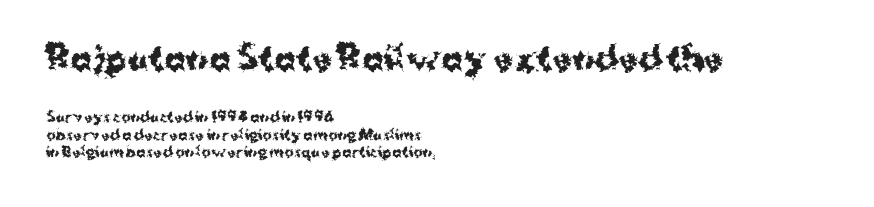
Q: Is the text bold? A: Yes.
Q: Is the text italic (slanted)? A: No, it is upright.
Q: Is the typeface a serif or a sans-serif typeface? A: Sans-serif.
Q: Is the text underlined? A: No.
Q: How is the paragraph aligned? A: Left-aligned.
Q: Is the spacing between letters normal or unusually wide? A: Normal.
Q: Which block of text is set in a larger size, the first (top) or the second (bottom)? A: The first (top) one.
Q: Width (condensed, normal, or wide)? A: Normal.
Q: Stroke contrast? A: Medium.
Q: x-height? A: Medium.
Q: Monospaced? A: No.
